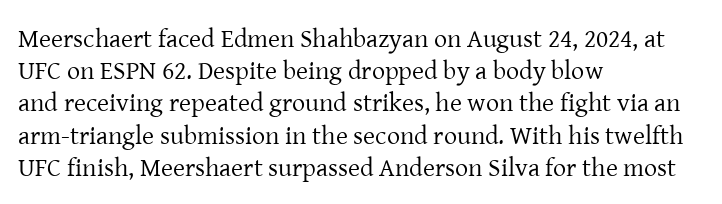
{"italic": "no", "bold": "no", "underline": "no", "align": "left", "line_spacing_ratio": 1.24, "letter_spacing": "normal", "letter_spacing_em": 0.0, "glyph_px": 26}
